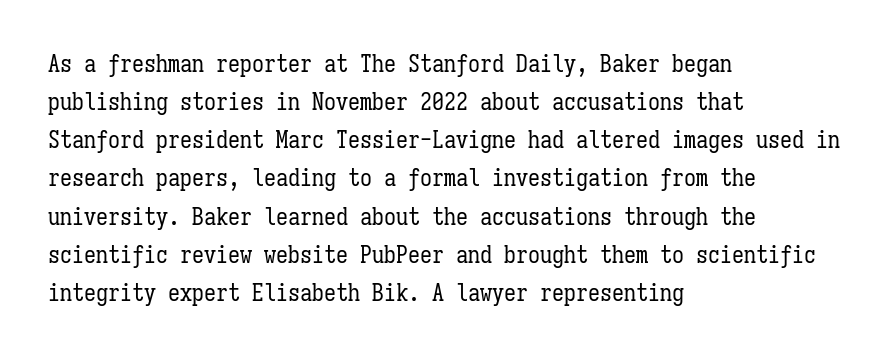
{"italic": "no", "bold": "no", "underline": "no", "align": "left", "line_spacing": "normal", "line_spacing_ratio": 1.59, "letter_spacing": "normal", "letter_spacing_em": 0.0, "glyph_px": 24}
